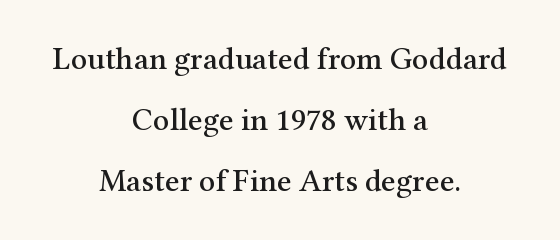
Q: Is the text italic (slanted)? A: No, it is upright.
Q: Is the typeface a serif or a sans-serif typeface? A: Serif.
Q: Is the text underlined? A: No.
Q: How is the paragraph aligned? A: Centered.
Q: Is the spacing between letters normal or unusually wide? A: Normal.
Q: Is the spacing between lines tight, normal or loose? A: Loose.
Q: Width (condensed, normal, or wide)? A: Normal.
Q: Stroke contrast? A: Medium.
Q: x-height? A: Medium.
Q: Monospaced? A: No.
